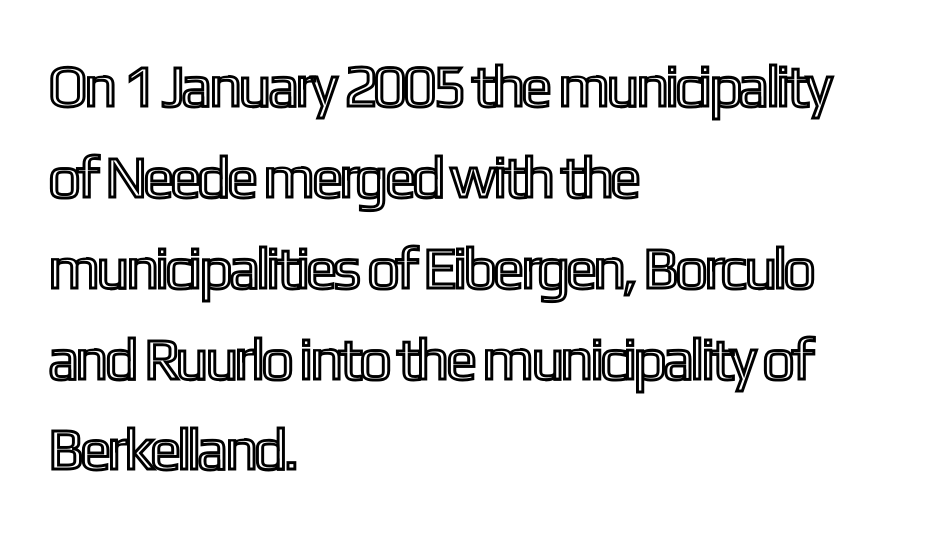
This rendering leaves character spacing at its baseline value. Notice how the stems are strictly vertical — no italics here. The gap between lines stays unmarked. Here the designer chose a conventional face with non-uniform glyph widths. Interline gaps are of average width in this sample. Teacher's note: observe the even left margin — that is flush-left alignment.
